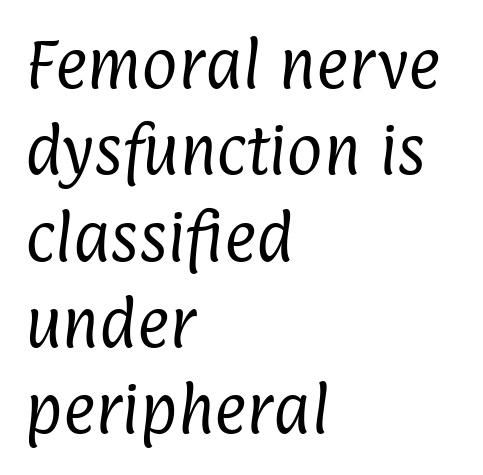
Q: Is the text bold? A: No.
Q: Is the typeface a serif or a sans-serif typeface? A: Sans-serif.
Q: Is the text underlined? A: No.
Q: How is the paragraph aligned? A: Left-aligned.
Q: Is the spacing between letters normal or unusually wide? A: Normal.
Q: Is the spacing between lines tight, normal or loose? A: Normal.
Q: Width (condensed, normal, or wide)? A: Condensed.
Q: Stroke contrast? A: Low.
Q: x-height? A: Medium.
Q: Monospaced? A: No.
